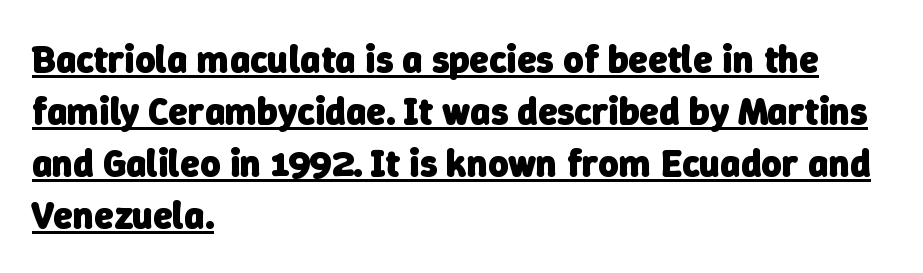
{"serif": "no", "bold": "yes", "weight": "heavy", "width": "normal", "stroke_contrast": "low", "x_height": "medium", "monospaced": "no", "underline": "yes", "align": "left", "line_spacing": "normal", "line_spacing_ratio": 1.33, "letter_spacing": "normal", "letter_spacing_em": 0.0, "glyph_px": 39}
